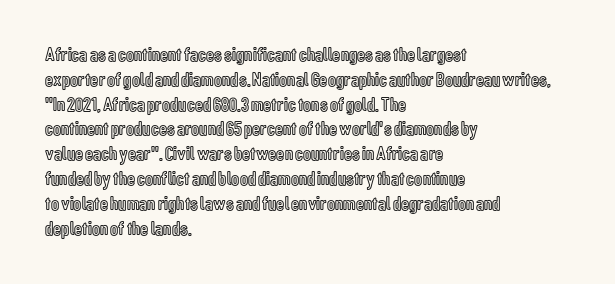
Q: Is the text italic (slanted)? A: No, it is upright.
Q: Is the text underlined? A: No.
Q: How is the paragraph aligned? A: Left-aligned.
Q: Is the spacing between letters normal or unusually wide? A: Normal.
